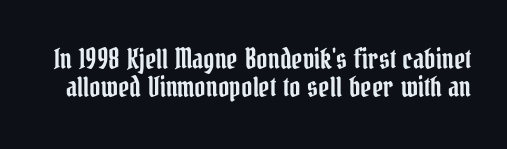
{"italic": "no", "underline": "no", "line_spacing": "tight", "line_spacing_ratio": 1.03, "letter_spacing": "normal", "letter_spacing_em": 0.0, "glyph_px": 27}
